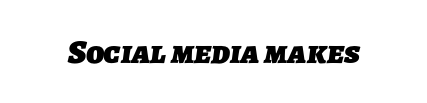
The image shows 34 px heavy sans-serif type; set normal letter spacing, not underlined; low stroke contrast and a medium x-height.
